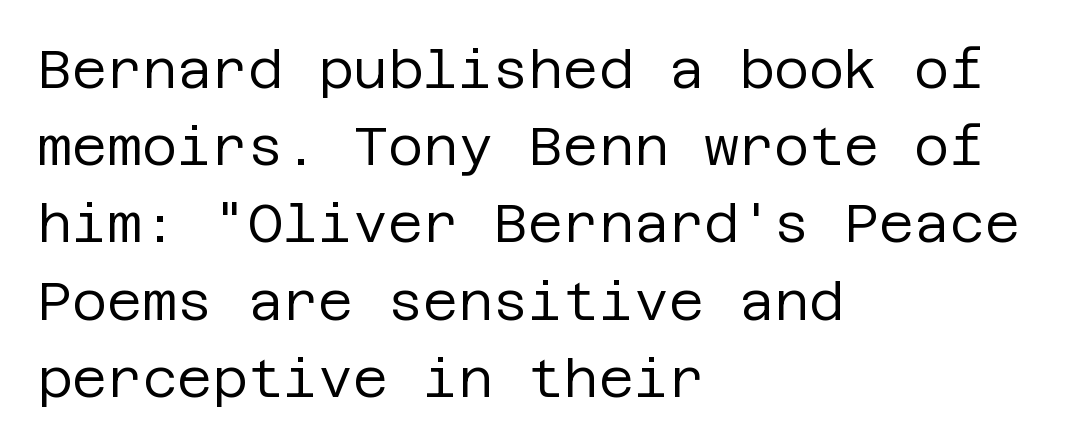
The image shows 54 px regular-weight sans-serif type, upright; set left-aligned, normal line spacing (1.43x), normal letter spacing, not underlined; low stroke contrast and a large x-height.
